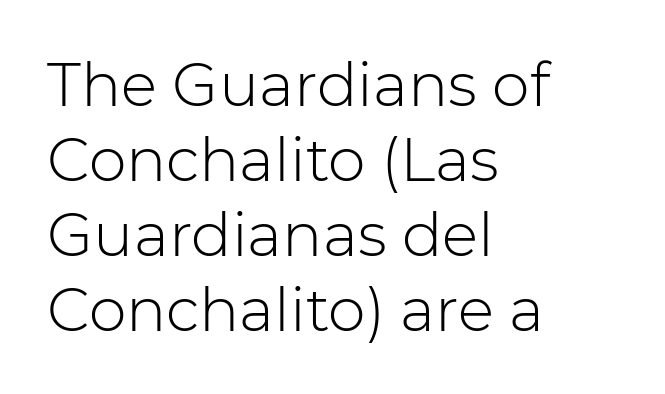
The image shows 60 px light sans-serif type, upright; set left-aligned, normal line spacing (1.25x), normal letter spacing, not underlined; low stroke contrast and a medium x-height.
